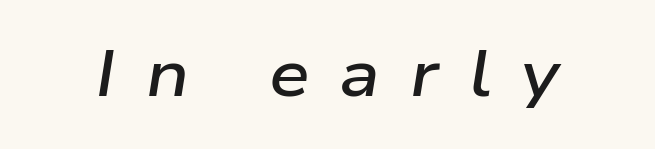
{"italic": "yes", "lean": "right", "slant_degrees": 9, "bold": "semi", "weight": "semibold", "width": "wide", "stroke_contrast": "low", "x_height": "medium", "monospaced": "no", "underline": "no", "letter_spacing": "wide", "letter_spacing_em": 0.46, "glyph_px": 65}
